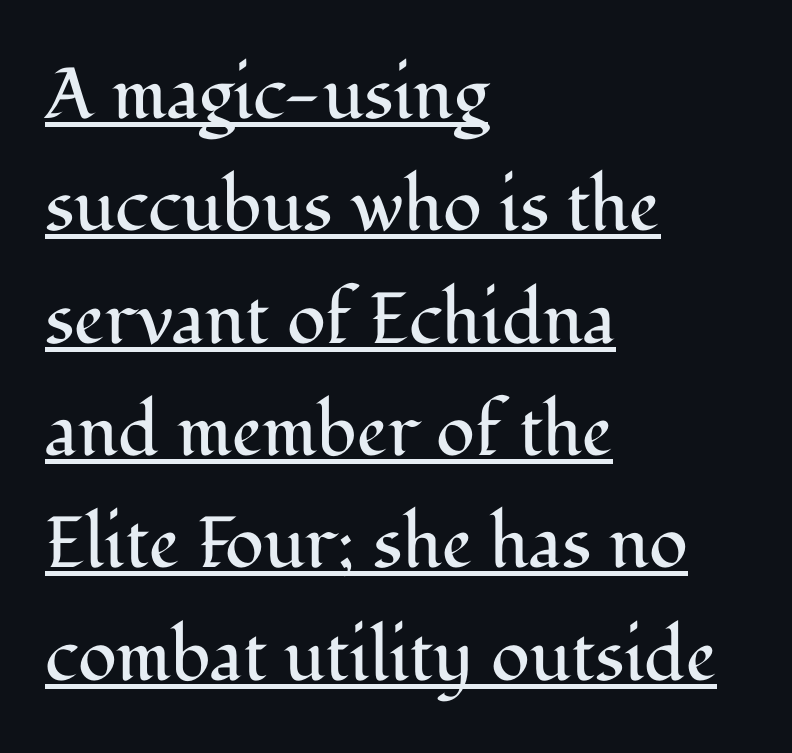
Do the letters lean? They stand straight. The passage shown is typed in a proportional face where columns would drift. Glyph-to-glyph distance matches everyday printed text. A typesetter would call this leading conventional body-copy spacing. Stems and bowls with no extra thickness — not bold.
